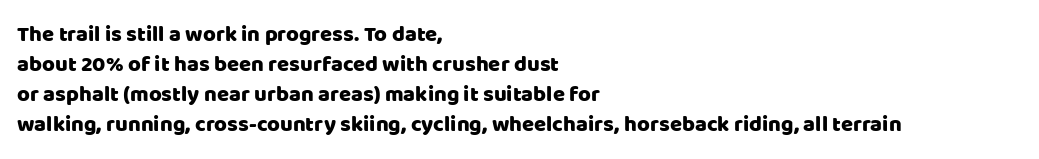
The image shows 22 px text type, upright; set left-aligned, normal line spacing (1.36x), normal letter spacing, not underlined.
